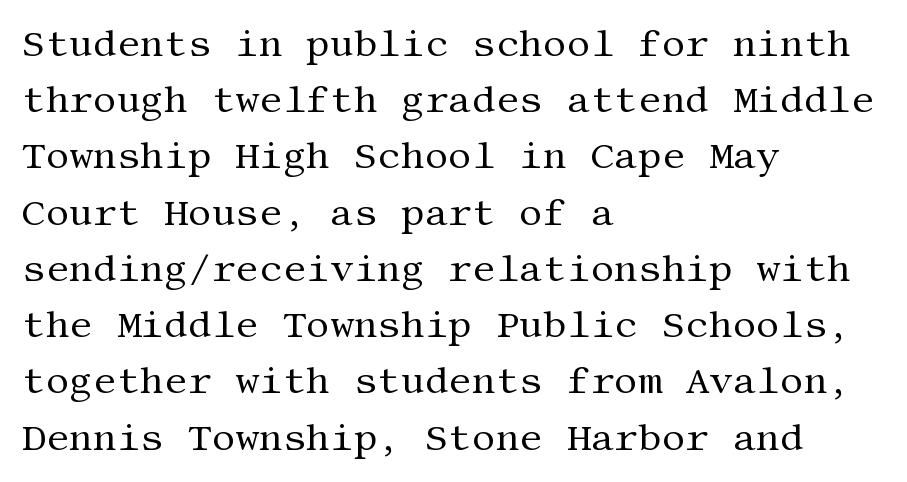
The image shows 37 px regular-weight serif type, upright; set left-aligned, normal line spacing (1.52x), normal letter spacing, not underlined; medium stroke contrast and a large x-height.
